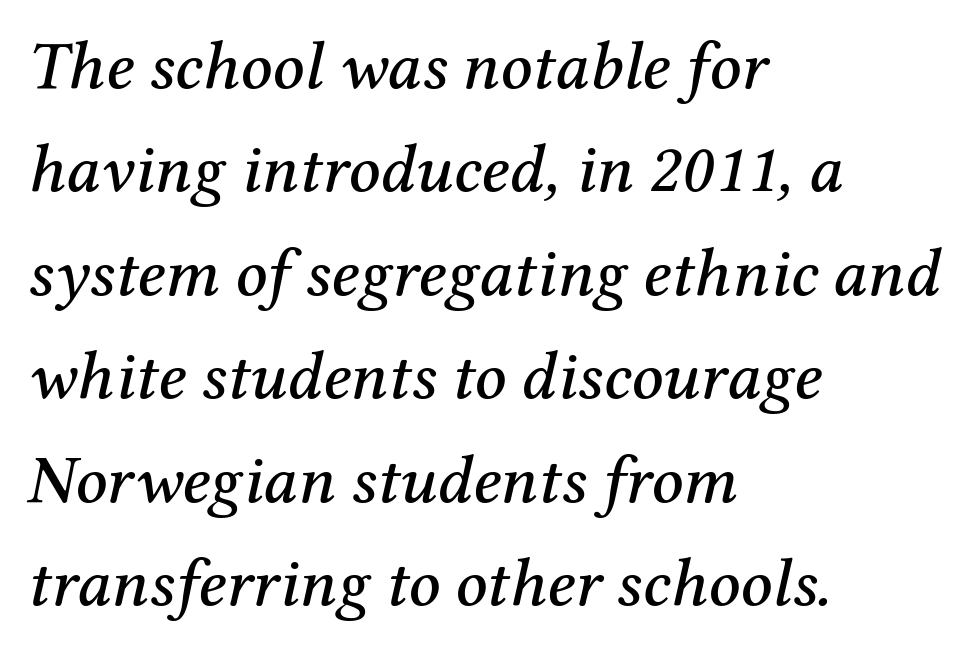
{"serif": "yes", "italic": "yes", "lean": "right", "slant_degrees": 12, "width": "normal", "stroke_contrast": "medium", "x_height": "medium", "monospaced": "no", "underline": "no", "align": "left", "line_spacing": "normal", "line_spacing_ratio": 1.5, "letter_spacing": "normal", "letter_spacing_em": 0.0, "glyph_px": 69}
